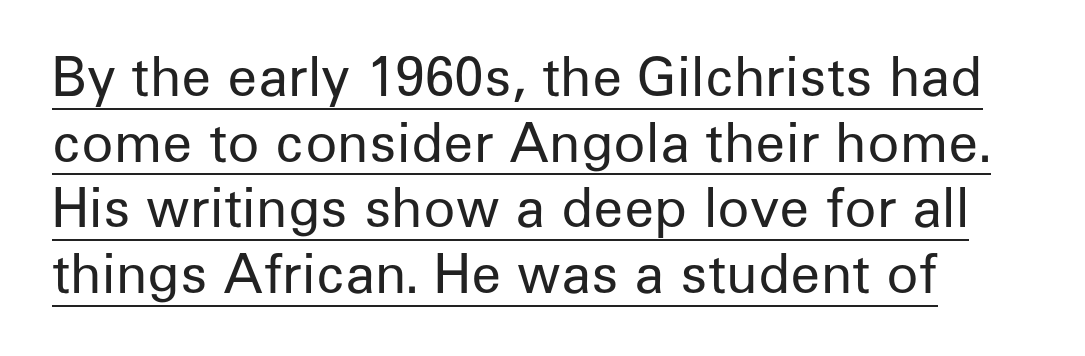
{"serif": "no", "italic": "no", "bold": "no", "weight": "regular", "width": "normal", "stroke_contrast": "low", "x_height": "medium", "monospaced": "no", "underline": "yes", "line_spacing_ratio": 1.24, "letter_spacing": "normal", "letter_spacing_em": 0.0, "glyph_px": 53}
